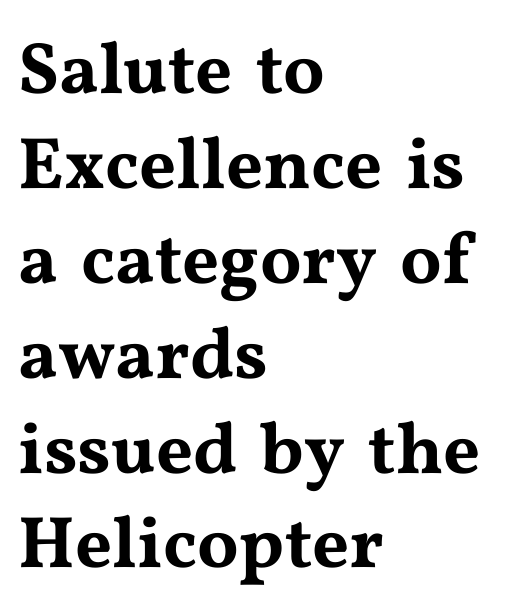
{"serif": "yes", "italic": "no", "width": "wide", "stroke_contrast": "medium", "x_height": "medium", "monospaced": "no", "underline": "no", "align": "left", "line_spacing": "normal", "line_spacing_ratio": 1.3, "letter_spacing": "normal", "letter_spacing_em": 0.0, "glyph_px": 73}
